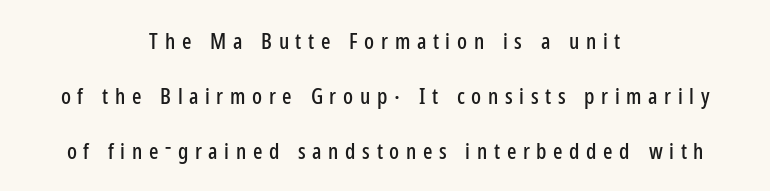
Q: Is the text italic (slanted)? A: No, it is upright.
Q: Is the text underlined? A: No.
Q: How is the paragraph aligned? A: Centered.
Q: Is the spacing between letters normal or unusually wide? A: Unusually wide.
Q: Is the spacing between lines tight, normal or loose? A: Loose.
